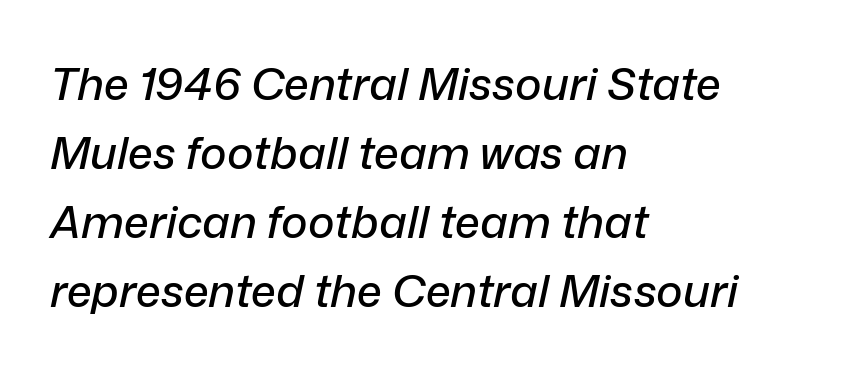
The passage shown stacks its lines at a standard gap. Does extra space separate the letters? No, they use regular spacing. The passage shown is not underscored anywhere. Emphasis-style slanted type is in use.
